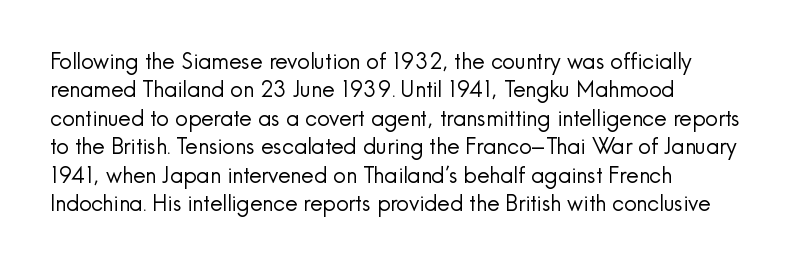
Rule under the text: the space is simply empty. Honestly, the letter spacing is just normal — you wouldn't notice it. The font's upright variant was chosen for this text. The strokes are not fattened; the text isn't bold. Layout note: lines flush left. The designer left line spacing at the default.
